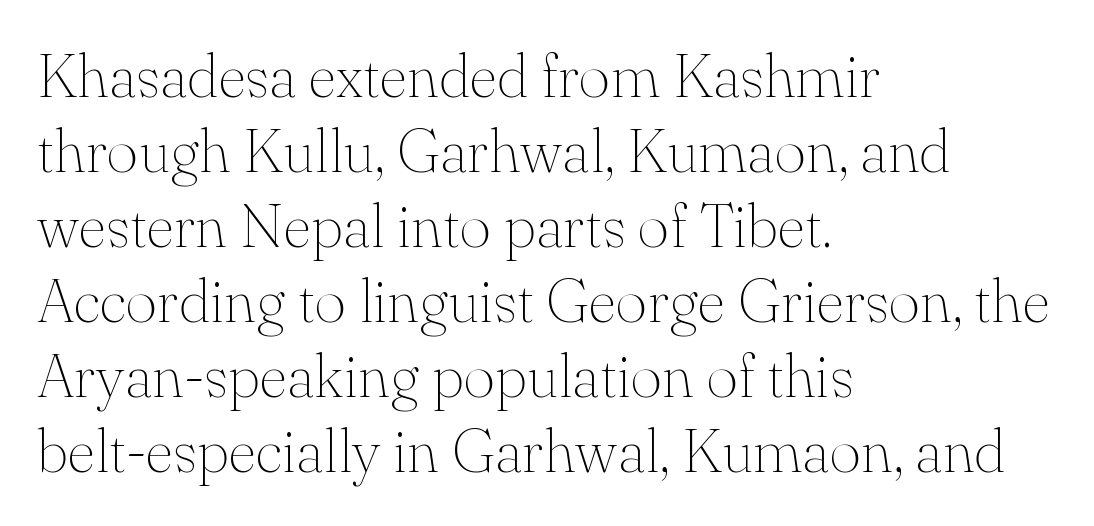
{"serif": "yes", "italic": "no", "bold": "no", "weight": "thin", "width": "normal", "stroke_contrast": "medium", "x_height": "small", "monospaced": "no", "underline": "no", "align": "left", "line_spacing_ratio": 1.23, "letter_spacing": "normal", "letter_spacing_em": 0.0, "glyph_px": 61}
